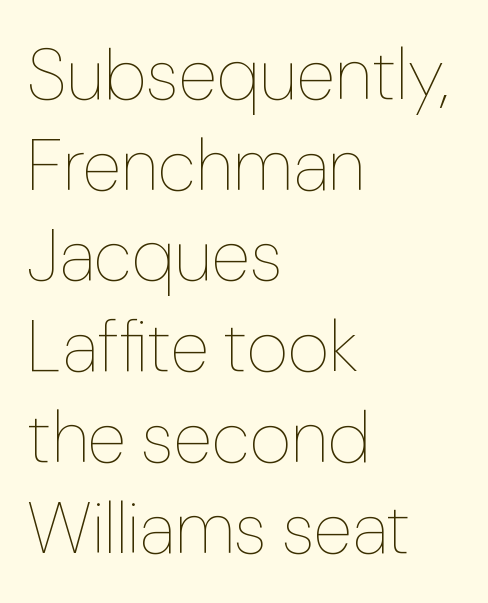
Q: Is the text bold? A: No.
Q: Is the text italic (slanted)? A: No, it is upright.
Q: Is the text underlined? A: No.
Q: How is the paragraph aligned? A: Left-aligned.
Q: Is the spacing between letters normal or unusually wide? A: Normal.
Q: Is the spacing between lines tight, normal or loose? A: Normal.
Q: Width (condensed, normal, or wide)? A: Normal.
Q: Stroke contrast? A: Low.
Q: x-height? A: Medium.
Q: Monospaced? A: No.
